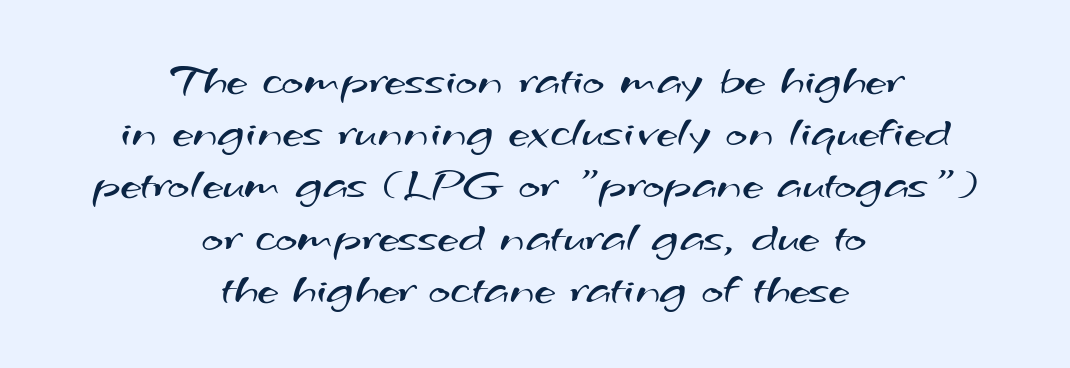
Q: Is the text bold? A: No.
Q: Is the typeface a serif or a sans-serif typeface? A: Sans-serif.
Q: Is the text underlined? A: No.
Q: How is the paragraph aligned? A: Centered.
Q: Is the spacing between letters normal or unusually wide? A: Normal.
Q: Is the spacing between lines tight, normal or loose? A: Tight.
Q: Width (condensed, normal, or wide)? A: Wide.
Q: Stroke contrast? A: Medium.
Q: x-height? A: Small.
Q: Monospaced? A: No.
